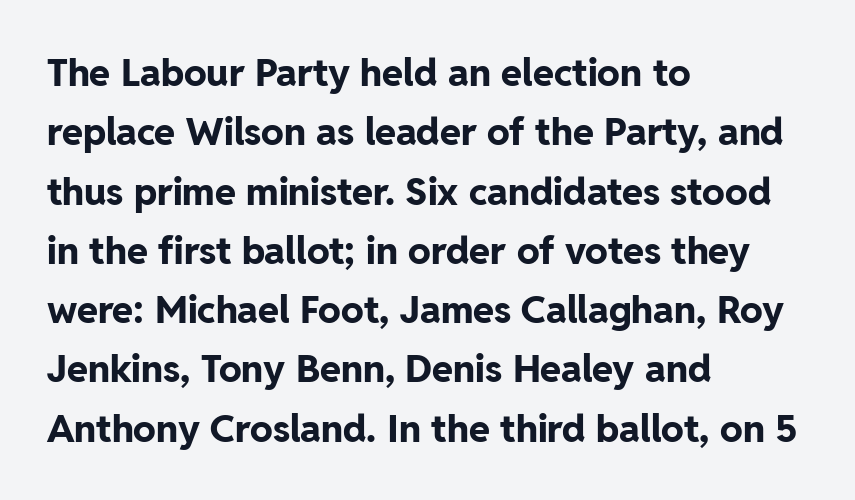
Q: Is the text bold? A: Yes.
Q: Is the text italic (slanted)? A: No, it is upright.
Q: Is the typeface a serif or a sans-serif typeface? A: Sans-serif.
Q: Is the text underlined? A: No.
Q: How is the paragraph aligned? A: Left-aligned.
Q: Is the spacing between letters normal or unusually wide? A: Normal.
Q: Is the spacing between lines tight, normal or loose? A: Normal.
Q: Width (condensed, normal, or wide)? A: Normal.
Q: Stroke contrast? A: Low.
Q: x-height? A: Medium.
Q: Monospaced? A: No.
